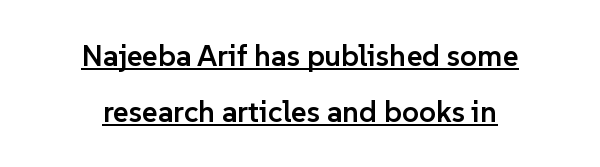
A typesetter would label this face a sans. Proportional: the letters do not fall into vertical columns. The letters sit at their default tracking, neither squeezed nor spread. Characters remain perfectly vertical along every line.
